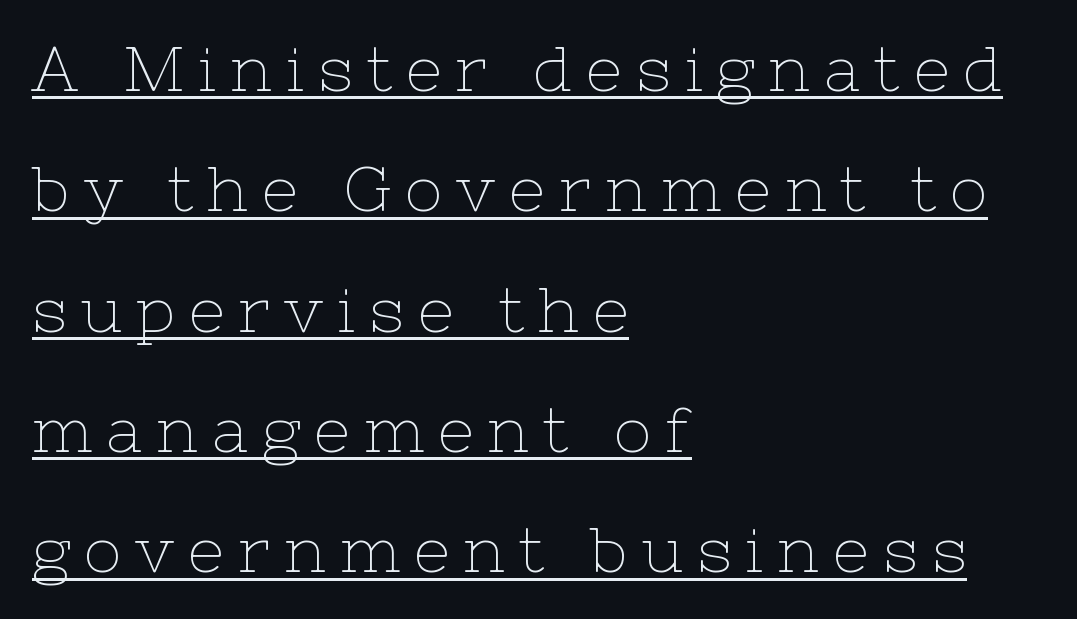
{"serif": "yes", "italic": "no", "bold": "no", "weight": "thin", "width": "normal", "stroke_contrast": "low", "x_height": "medium", "monospaced": "no", "underline": "yes", "align": "left", "line_spacing": "loose", "line_spacing_ratio": 1.91, "letter_spacing": "wide", "letter_spacing_em": 0.22, "glyph_px": 63}
